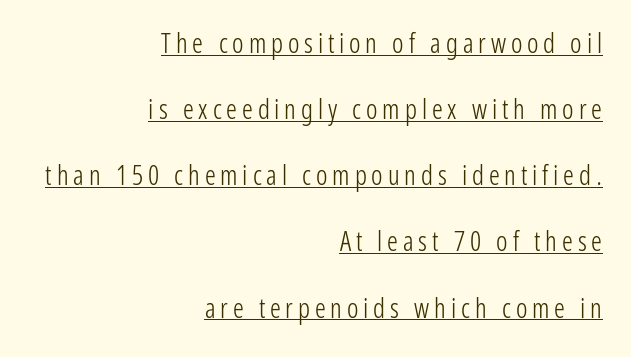
The image shows 27 px text type, upright; set right-aligned, loose line spacing (2.45x), underlined.
